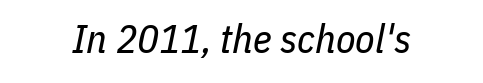
{"italic": "yes", "lean": "right", "slant_degrees": 11, "bold": "no", "weight": "regular", "width": "condensed", "stroke_contrast": "low", "x_height": "medium", "monospaced": "no", "underline": "no", "letter_spacing": "normal", "letter_spacing_em": 0.0, "glyph_px": 40}
